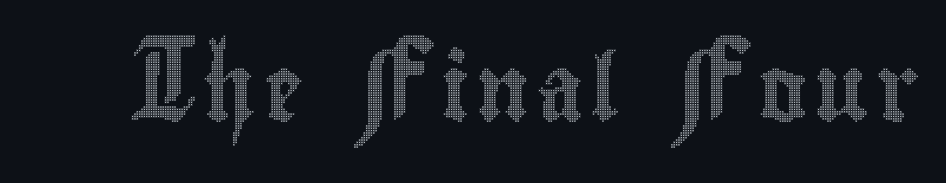
{"italic": "no", "width": "condensed", "x_height": "small", "monospaced": "no", "underline": "no", "glyph_px": 66}
